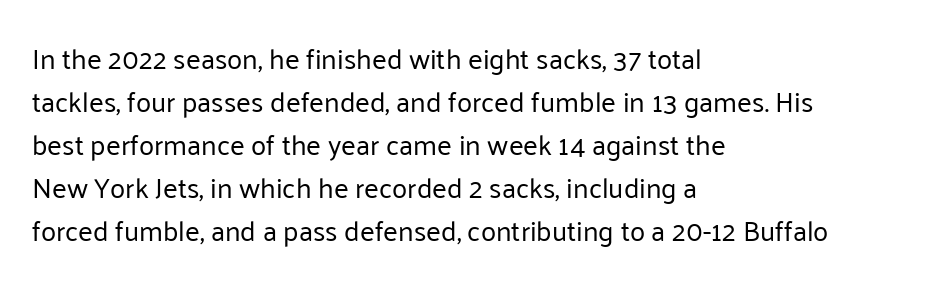
Q: Is the text bold? A: No.
Q: Is the text italic (slanted)? A: No, it is upright.
Q: Is the typeface a serif or a sans-serif typeface? A: Sans-serif.
Q: Is the text underlined? A: No.
Q: How is the paragraph aligned? A: Left-aligned.
Q: Is the spacing between letters normal or unusually wide? A: Normal.
Q: Is the spacing between lines tight, normal or loose? A: Normal.
Q: Width (condensed, normal, or wide)? A: Normal.
Q: Stroke contrast? A: Low.
Q: x-height? A: Medium.
Q: Monospaced? A: No.
